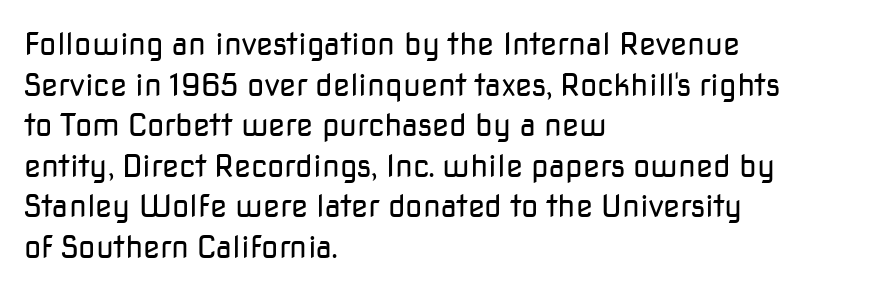
Q: Is the text bold? A: No.
Q: Is the text italic (slanted)? A: No, it is upright.
Q: Is the typeface a serif or a sans-serif typeface? A: Sans-serif.
Q: Is the text underlined? A: No.
Q: How is the paragraph aligned? A: Left-aligned.
Q: Is the spacing between letters normal or unusually wide? A: Normal.
Q: Is the spacing between lines tight, normal or loose? A: Normal.
Q: Width (condensed, normal, or wide)? A: Normal.
Q: Stroke contrast? A: Low.
Q: x-height? A: Medium.
Q: Monospaced? A: No.
